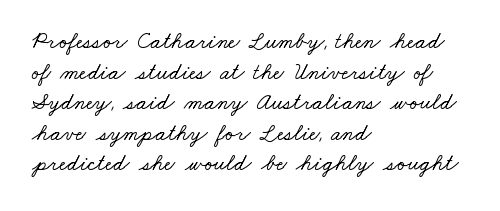
Just letters on the line, the space beneath them empty. Horizontal bands of white between lines are of average thickness. The paragraph shown leans on its left margin. The gaps between neighbouring characters are ordinary and unremarkable.
